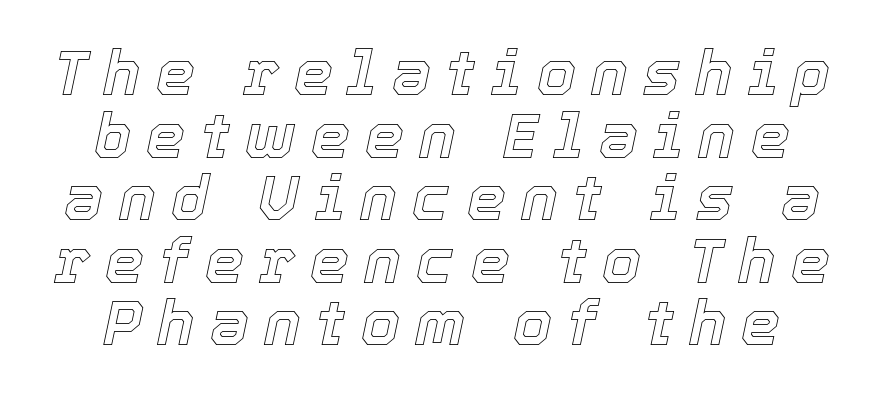
The image shows 62 px text type, italic (leaning right); set tight line spacing (1.01x), unusually wide letter spacing (+0.25 em), not underlined; a medium x-height.
